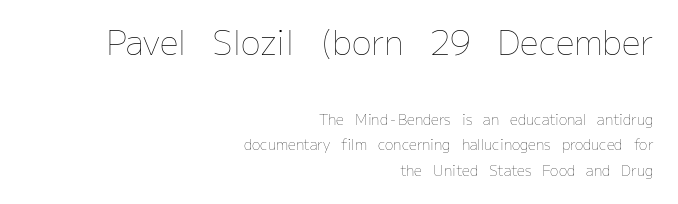
Q: Is the text bold? A: No.
Q: Is the text italic (slanted)? A: No, it is upright.
Q: Is the text underlined? A: No.
Q: How is the paragraph aligned? A: Right-aligned.
Q: Is the spacing between letters normal or unusually wide? A: Normal.
Q: Which block of text is set in a larger size, the first (top) or the second (bottom)? A: The first (top) one.
Q: Width (condensed, normal, or wide)? A: Normal.
Q: Stroke contrast? A: Low.
Q: x-height? A: Medium.
Q: Monospaced? A: No.
